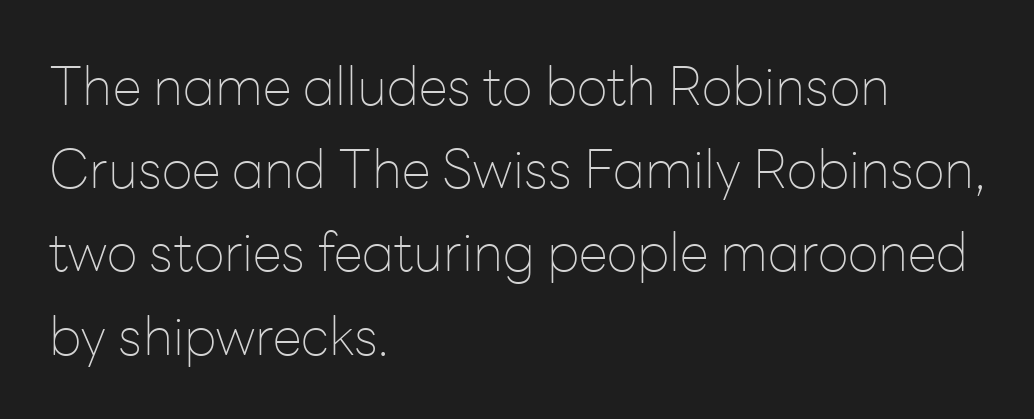
Q: Is the text bold? A: No.
Q: Is the text italic (slanted)? A: No, it is upright.
Q: Is the typeface a serif or a sans-serif typeface? A: Sans-serif.
Q: Is the text underlined? A: No.
Q: How is the paragraph aligned? A: Left-aligned.
Q: Is the spacing between letters normal or unusually wide? A: Normal.
Q: Is the spacing between lines tight, normal or loose? A: Normal.
Q: Width (condensed, normal, or wide)? A: Normal.
Q: Stroke contrast? A: Low.
Q: x-height? A: Medium.
Q: Monospaced? A: No.
